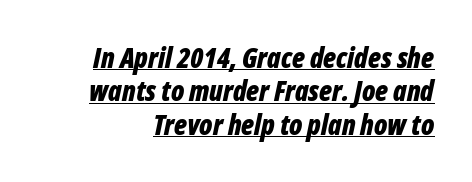
Q: Is the text bold? A: Yes.
Q: Is the text italic (slanted)? A: Yes, it leans right by about 12 degrees.
Q: Is the text underlined? A: Yes.
Q: Is the spacing between letters normal or unusually wide? A: Normal.
Q: Width (condensed, normal, or wide)? A: Condensed.
Q: Stroke contrast? A: Low.
Q: x-height? A: Medium.
Q: Monospaced? A: No.
